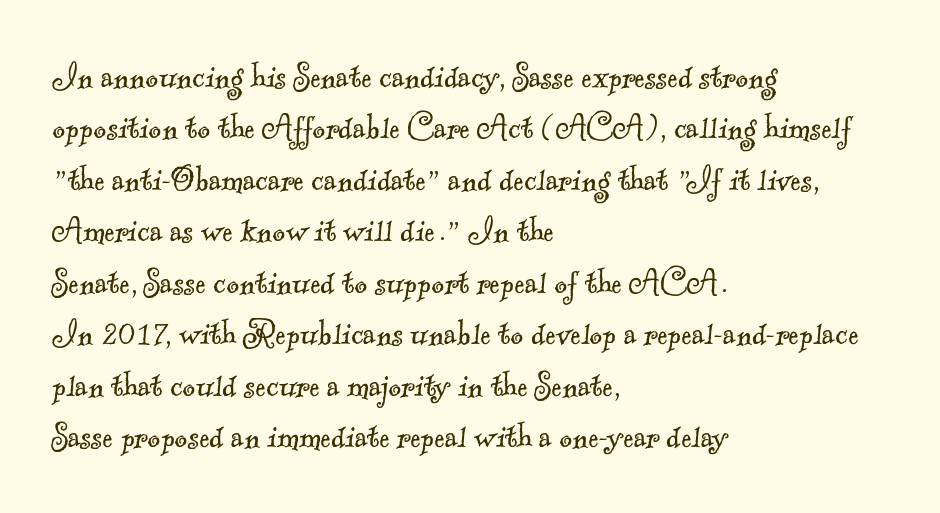
Q: Is the text bold? A: No.
Q: Is the typeface a serif or a sans-serif typeface? A: Serif.
Q: Is the text underlined? A: No.
Q: How is the paragraph aligned? A: Left-aligned.
Q: Is the spacing between letters normal or unusually wide? A: Normal.
Q: Is the spacing between lines tight, normal or loose? A: Normal.
Q: Width (condensed, normal, or wide)? A: Normal.
Q: x-height? A: Small.
Q: Monospaced? A: No.
